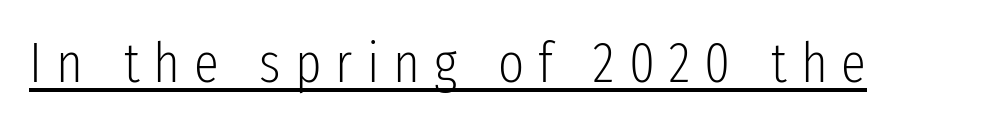
Q: Is the text bold? A: No.
Q: Is the text italic (slanted)? A: No, it is upright.
Q: Is the typeface a serif or a sans-serif typeface? A: Sans-serif.
Q: Is the text underlined? A: Yes.
Q: Is the spacing between letters normal or unusually wide? A: Unusually wide.
Q: Width (condensed, normal, or wide)? A: Condensed.
Q: Stroke contrast? A: Low.
Q: x-height? A: Medium.
Q: Monospaced? A: No.
